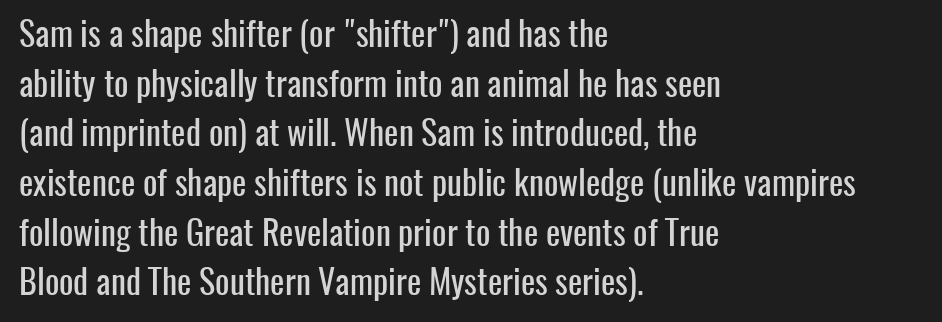
The image shows 34 px condensed sans-serif type, upright; set left-aligned, normal line spacing (1.46x), normal letter spacing, not underlined; low stroke contrast and a medium x-height.
